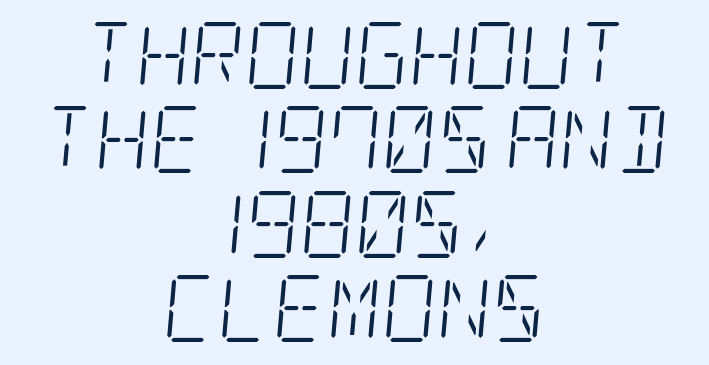
The font is comparable to plain body text, perhaps lighter. To sum up the face: it has serifs. Leading: standard. This rendering uses center alignment, leaving both contours irregular but symmetric.
